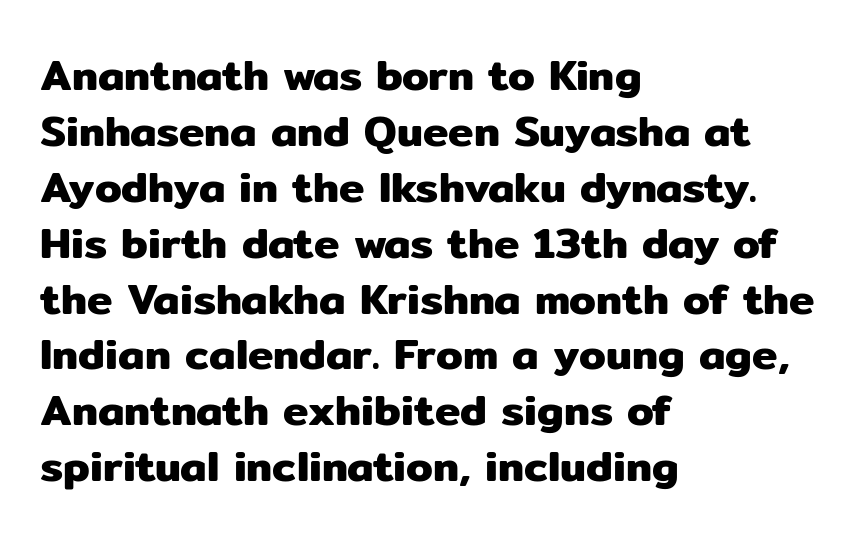
Q: Is the text italic (slanted)? A: No, it is upright.
Q: Is the typeface a serif or a sans-serif typeface? A: Sans-serif.
Q: Is the text underlined? A: No.
Q: How is the paragraph aligned? A: Left-aligned.
Q: Is the spacing between letters normal or unusually wide? A: Normal.
Q: Is the spacing between lines tight, normal or loose? A: Normal.
Q: Width (condensed, normal, or wide)? A: Normal.
Q: Stroke contrast? A: Low.
Q: x-height? A: Medium.
Q: Monospaced? A: No.
